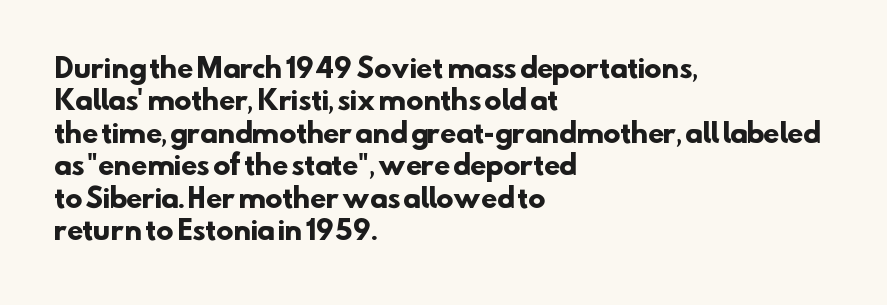
The image shows 26 px bold type; set left-aligned, normal line spacing (1.25x), normal letter spacing, not underlined.
